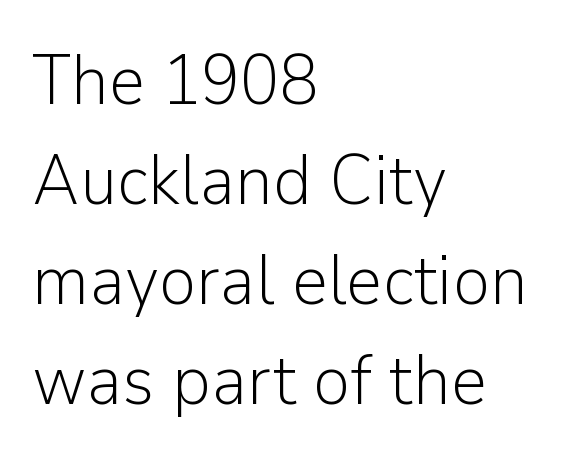
Q: Is the text bold? A: No.
Q: Is the text italic (slanted)? A: No, it is upright.
Q: Is the typeface a serif or a sans-serif typeface? A: Sans-serif.
Q: Is the text underlined? A: No.
Q: How is the paragraph aligned? A: Left-aligned.
Q: Is the spacing between letters normal or unusually wide? A: Normal.
Q: Is the spacing between lines tight, normal or loose? A: Normal.
Q: Width (condensed, normal, or wide)? A: Normal.
Q: Stroke contrast? A: Low.
Q: x-height? A: Medium.
Q: Monospaced? A: No.
